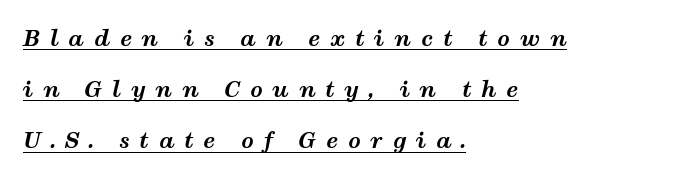
The image shows 22 px bold type, italic (leaning right); set left-aligned, loose line spacing (2.32x), unusually wide letter spacing (+0.44 em), underlined.
